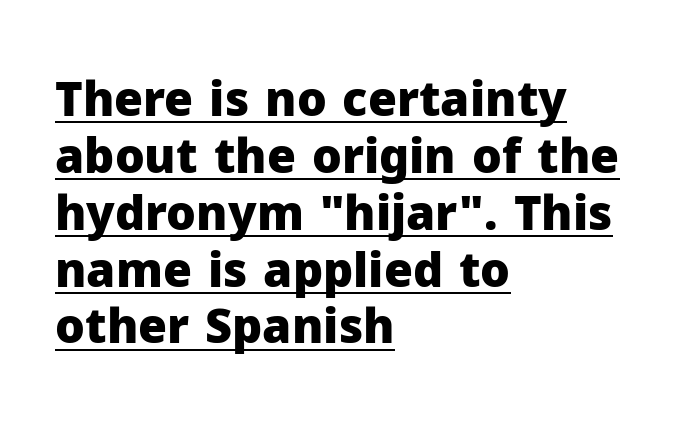
The image shows 47 px heavy sans-serif type, upright; set left-aligned, line spacing 1.21x, normal letter spacing, underlined; low stroke contrast and a medium x-height.
